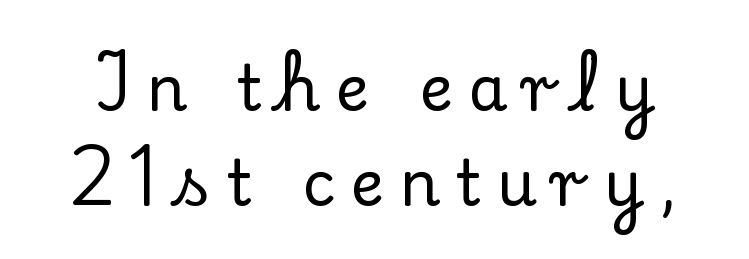
The image shows 63 px serif type, upright; set normal line spacing (1.51x), unusually wide letter spacing (+0.25 em), not underlined; low stroke contrast and a small x-height.
